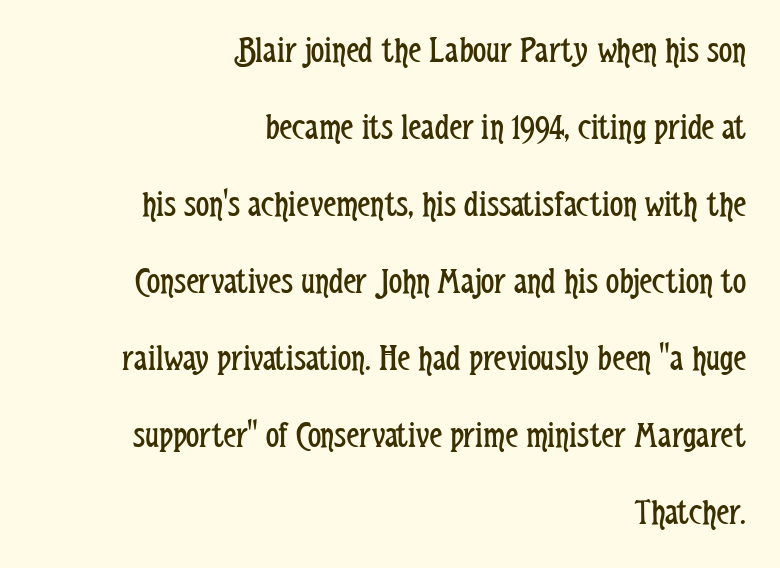
Q: Is the text bold? A: No.
Q: Is the text italic (slanted)? A: No, it is upright.
Q: Is the typeface a serif or a sans-serif typeface? A: Sans-serif.
Q: Is the text underlined? A: No.
Q: How is the paragraph aligned? A: Right-aligned.
Q: Is the spacing between letters normal or unusually wide? A: Normal.
Q: Is the spacing between lines tight, normal or loose? A: Loose.
Q: Width (condensed, normal, or wide)? A: Condensed.
Q: Stroke contrast? A: Low.
Q: x-height? A: Medium.
Q: Monospaced? A: No.
